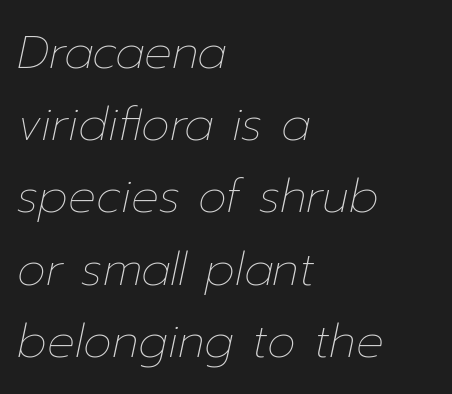
The string is rendered with underlining switched off. These lines stack with their left ends in a neat column. Think of a printed novel: that variable character pitch is what you see here. This rendering leaves character spacing at its baseline value. Every character sits at an angle, as italics do.
